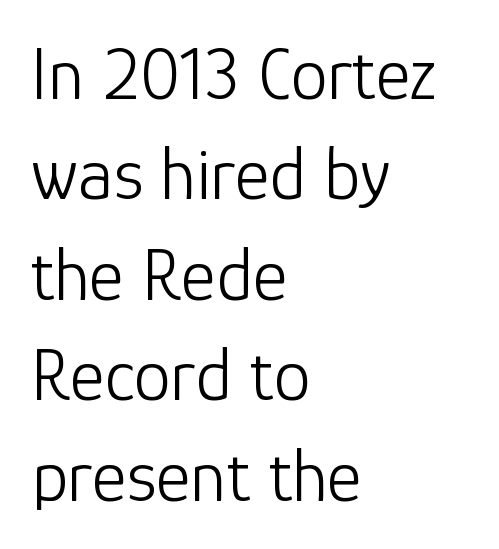
{"serif": "no", "italic": "no", "bold": "no", "weight": "light", "width": "normal", "stroke_contrast": "low", "x_height": "medium", "monospaced": "no", "underline": "no", "align": "left", "line_spacing": "normal", "line_spacing_ratio": 1.34, "letter_spacing": "normal", "letter_spacing_em": 0.0, "glyph_px": 75}
